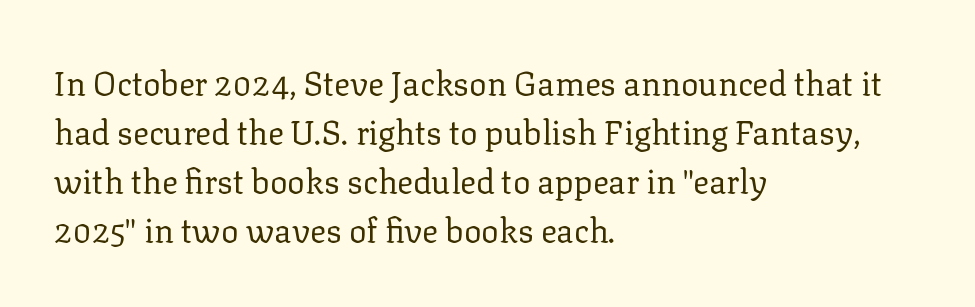
The image shows 33 px regular-weight serif type, upright; set left-aligned, normal line spacing (1.48x), normal letter spacing, not underlined; low stroke contrast and a medium x-height.
